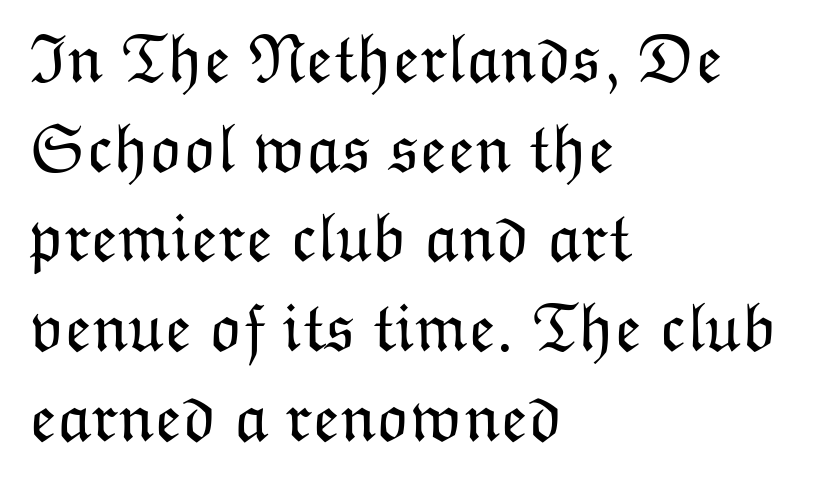
{"italic": "no", "bold": "no", "weight": "light", "width": "normal", "stroke_contrast": "low", "x_height": "medium", "monospaced": "no", "underline": "no", "align": "left", "line_spacing": "normal", "line_spacing_ratio": 1.3, "letter_spacing": "normal", "letter_spacing_em": 0.0, "glyph_px": 69}
